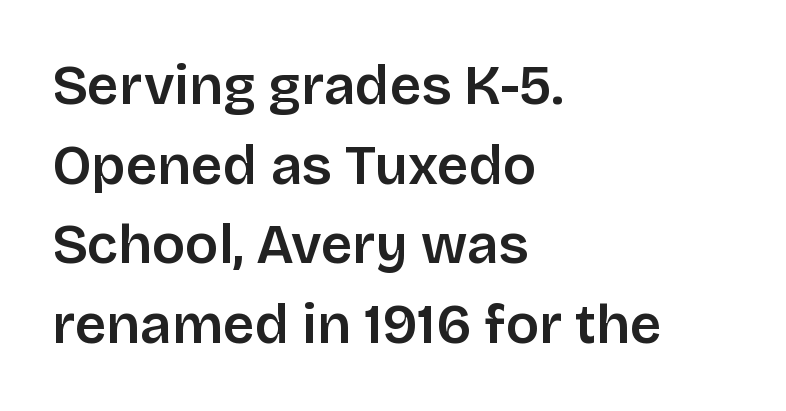
A typesetter would call this leading conventional body-copy spacing. In terms of letterform style, serifs are entirely absent. Anything drawn beneath the words? Only blank space. The face used here is proportionally spaced, like ordinary book or web type.
